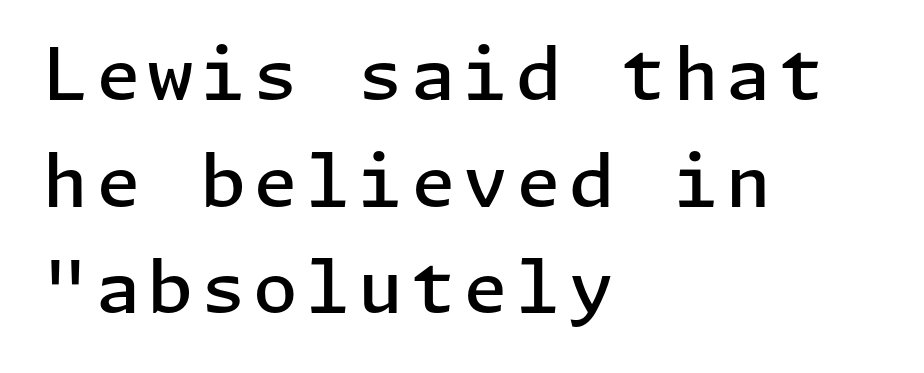
{"serif": "no", "italic": "no", "bold": "semi", "weight": "semibold", "width": "normal", "stroke_contrast": "low", "x_height": "medium", "underline": "no", "align": "left", "line_spacing": "normal", "line_spacing_ratio": 1.48, "glyph_px": 72}
